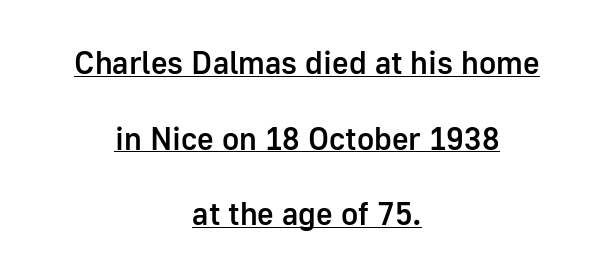
Q: Is the text bold? A: Semi-bold.
Q: Is the text italic (slanted)? A: No, it is upright.
Q: Is the typeface a serif or a sans-serif typeface? A: Sans-serif.
Q: Is the text underlined? A: Yes.
Q: How is the paragraph aligned? A: Centered.
Q: Is the spacing between letters normal or unusually wide? A: Normal.
Q: Is the spacing between lines tight, normal or loose? A: Loose.
Q: Width (condensed, normal, or wide)? A: Normal.
Q: Stroke contrast? A: Low.
Q: x-height? A: Medium.
Q: Monospaced? A: No.
